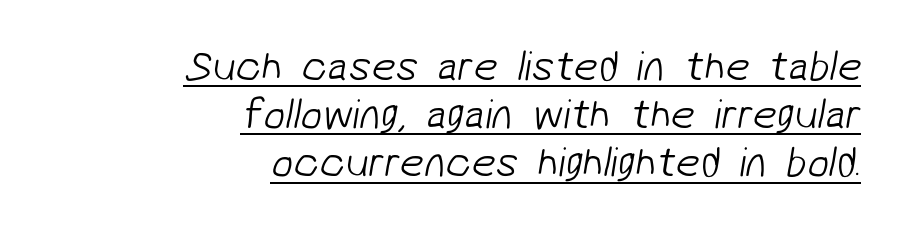
Successive baselines arrive quickly, one right under another. Vertical stems look standard width or narrower in stroke. Underlining? Definitely there. Is this a fixed-width face? No — the glyphs have proportional, varying widths. The compositor pushed each line to the right boundary. Unlike a traditional serif, this face leaves its strokes unadorned.
